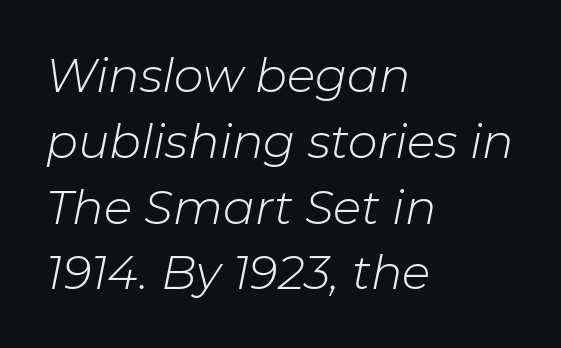
Q: Is the text bold? A: No.
Q: Is the text italic (slanted)? A: Yes, it leans right by about 11 degrees.
Q: Is the text underlined? A: No.
Q: How is the paragraph aligned? A: Left-aligned.
Q: Is the spacing between letters normal or unusually wide? A: Normal.
Q: Is the spacing between lines tight, normal or loose? A: Normal.
Q: Width (condensed, normal, or wide)? A: Normal.
Q: Stroke contrast? A: Low.
Q: x-height? A: Medium.
Q: Monospaced? A: No.
